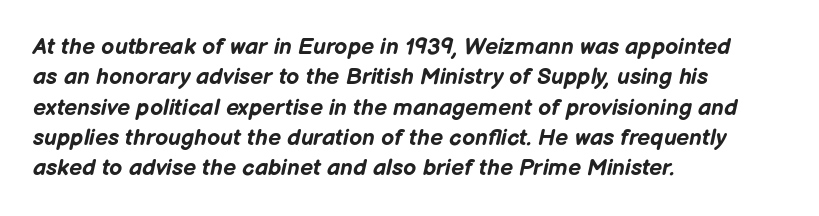
{"italic": "yes", "lean": "right", "slant_degrees": 12, "bold": "yes", "underline": "no", "align": "left", "line_spacing": "normal", "line_spacing_ratio": 1.32, "letter_spacing": "normal", "letter_spacing_em": 0.0, "glyph_px": 23}
